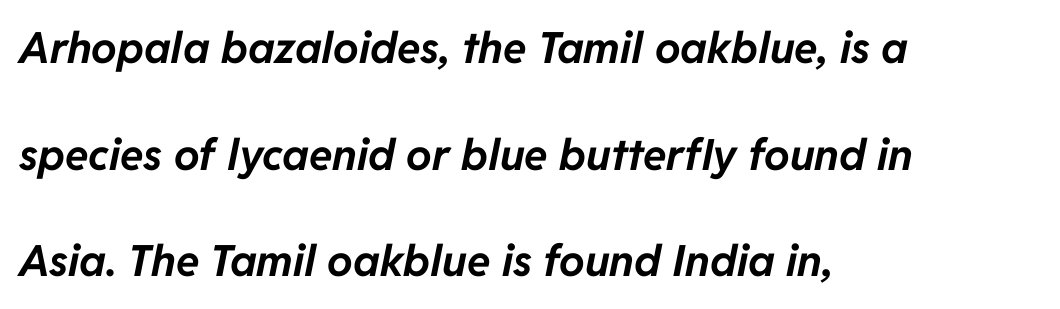
{"italic": "yes", "lean": "right", "slant_degrees": 11, "bold": "yes", "weight": "bold", "width": "normal", "stroke_contrast": "low", "x_height": "medium", "monospaced": "no", "underline": "no", "align": "left", "line_spacing": "loose", "line_spacing_ratio": 2.48, "letter_spacing": "normal", "letter_spacing_em": 0.0, "glyph_px": 43}
